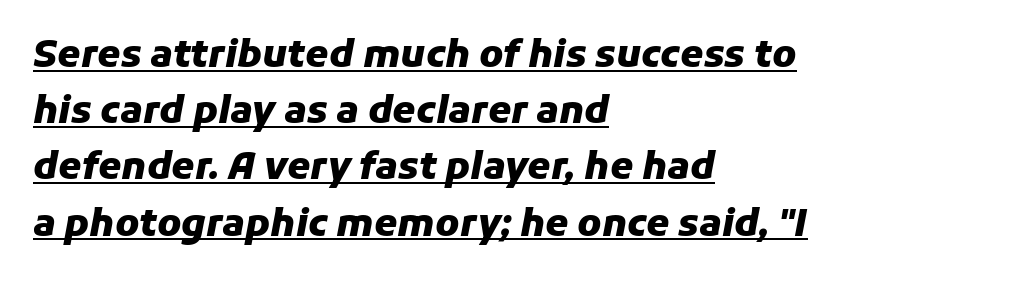
Q: Is the text bold? A: Yes.
Q: Is the text italic (slanted)? A: Yes, it leans right by about 11 degrees.
Q: Is the text underlined? A: Yes.
Q: How is the paragraph aligned? A: Left-aligned.
Q: Is the spacing between letters normal or unusually wide? A: Normal.
Q: Is the spacing between lines tight, normal or loose? A: Normal.
Q: Width (condensed, normal, or wide)? A: Normal.
Q: Stroke contrast? A: Low.
Q: x-height? A: Medium.
Q: Monospaced? A: No.
